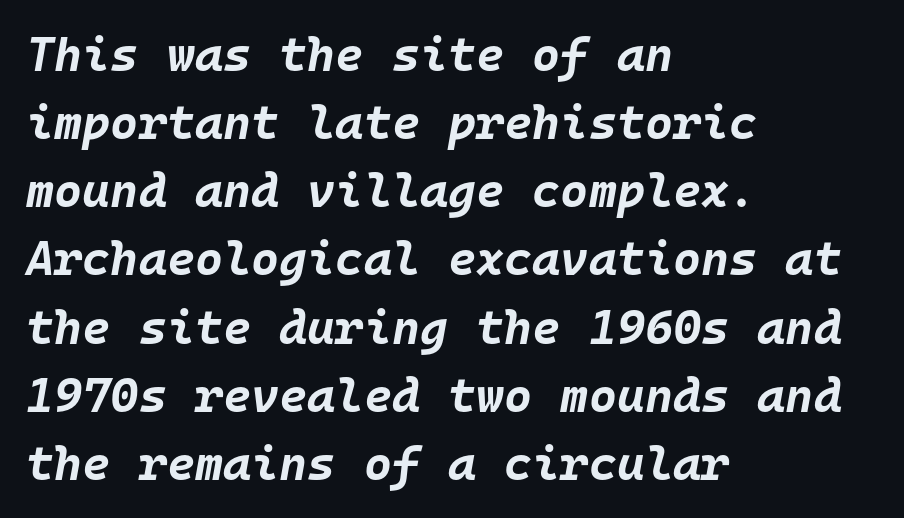
{"italic": "yes", "lean": "right", "slant_degrees": 10, "bold": "yes", "weight": "bold", "width": "normal", "stroke_contrast": "low", "x_height": "large", "monospaced": "yes", "underline": "no", "align": "left", "line_spacing": "normal", "line_spacing_ratio": 1.42, "letter_spacing": "normal", "letter_spacing_em": 0.0, "glyph_px": 48}
